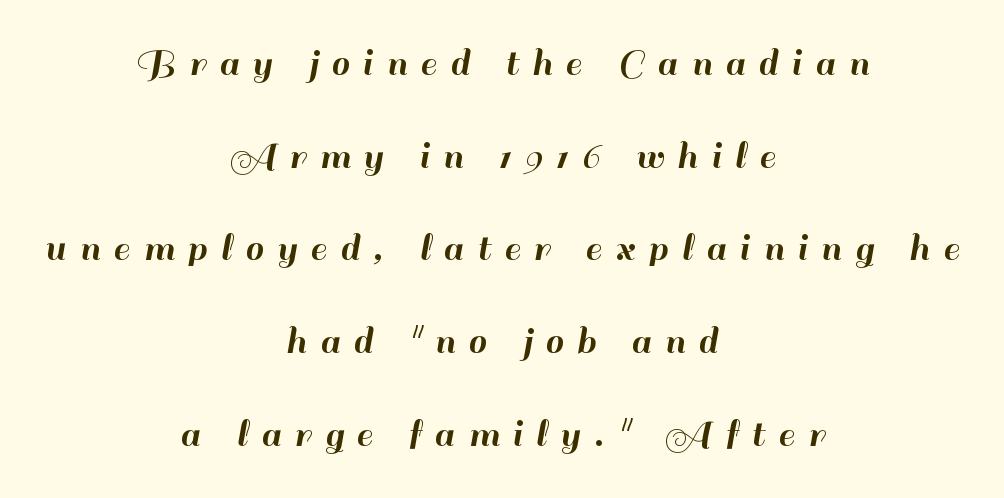
The image shows 41 px sans-serif type; set centered, loose line spacing (2.26x), unusually wide letter spacing (+0.33 em), not underlined; high stroke contrast and a small x-height.
